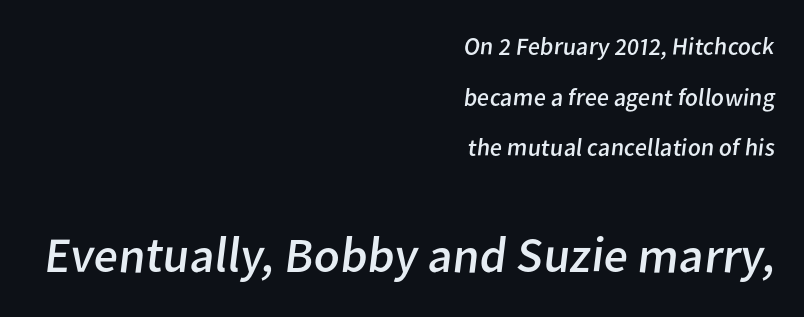
The letters advance in unequal steps, a hallmark of proportional type. Airy leading. Size contrast runs from small at the top to large at the bottom. The foot of each line stays bare and open. Leftover space on each line is placed entirely before the opening word. Each stroke keeps to a modest, everyday thickness or less.
